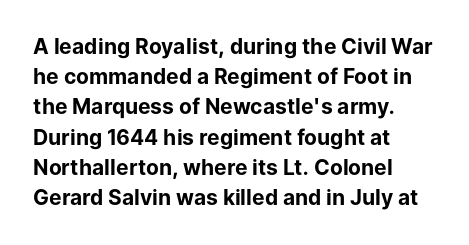
The image shows 21 px bold type, upright; set left-aligned, normal line spacing (1.44x), normal letter spacing, not underlined.
